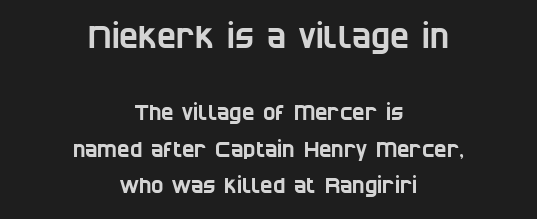
Character widths vary here, with narrow letters taking less room than wide ones. The designer gave the opening block more size than the closing block. Rule under the text: the space is simply empty. Typeset on center — no edge is straight. The text was rendered using a sans face with plain stroke endings. You could call the tracking neutral — neither tight nor loose.
